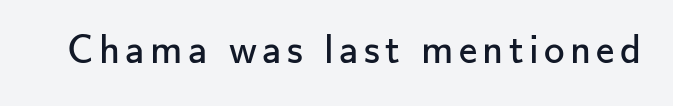
Serifs: no, the terminals of the letterforms are clean. The space directly below the letters is spotless. Do the characters align in a grid? No, the font is proportional. In terms of posture, this sample is upright.
